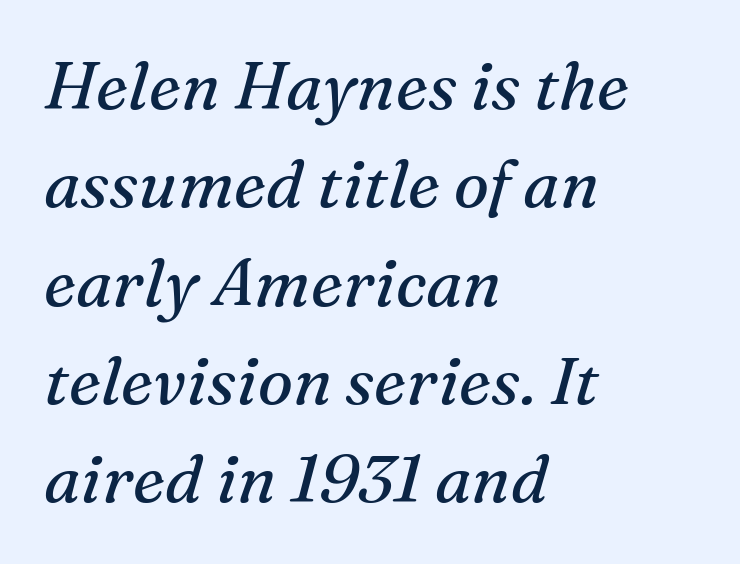
{"serif": "yes", "italic": "yes", "lean": "right", "slant_degrees": 16, "bold": "no", "weight": "regular", "width": "normal", "stroke_contrast": "medium", "x_height": "medium", "monospaced": "no", "underline": "no", "align": "left", "line_spacing": "normal", "line_spacing_ratio": 1.49, "letter_spacing": "normal", "letter_spacing_em": 0.0, "glyph_px": 66}
